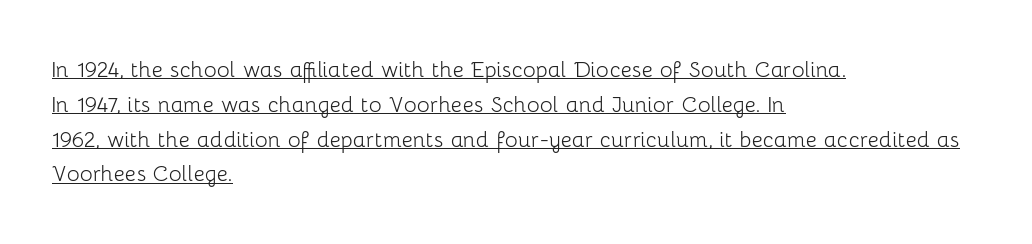
Tracking value appears to be zero — textbook default spacing. Caption: lettering with a line underneath. Every character sits straight up, as roman type does. Heaviness? Minimal to ordinary, like unemphasized prose. The space between consecutive lines is moderate.
